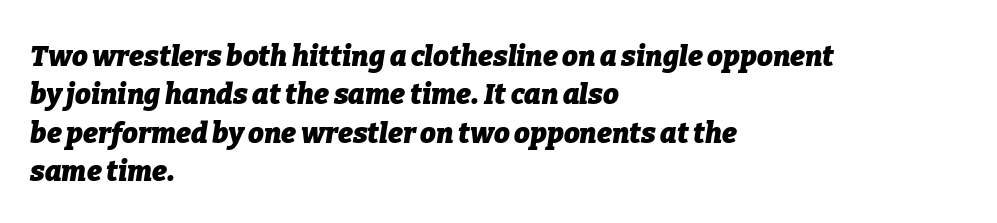
{"italic": "yes", "lean": "right", "slant_degrees": 9, "bold": "yes", "weight": "heavy", "width": "normal", "stroke_contrast": "low", "x_height": "medium", "monospaced": "no", "underline": "no", "align": "left", "line_spacing": "normal", "line_spacing_ratio": 1.37, "letter_spacing": "normal", "letter_spacing_em": 0.0, "glyph_px": 28}
